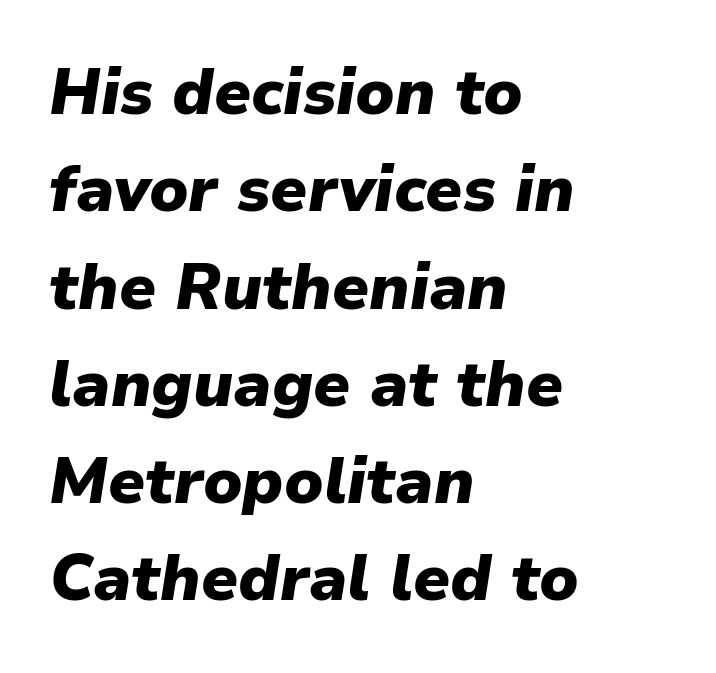
{"italic": "yes", "lean": "right", "slant_degrees": 9, "bold": "yes", "weight": "heavy", "width": "normal", "stroke_contrast": "low", "x_height": "medium", "monospaced": "no", "underline": "no", "align": "left", "line_spacing": "normal", "line_spacing_ratio": 1.52, "letter_spacing": "normal", "letter_spacing_em": 0.0, "glyph_px": 64}
